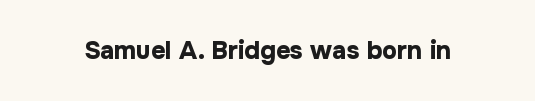
Underlining? Definitely not there. Strong, thick strokes mark this as bold type. This sample uses an upright cut, with every glyph sitting square on the baseline. A typesetter would call this zero additional tracking.
